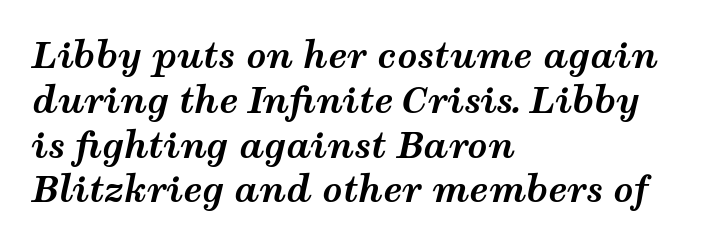
The image shows 35 px bold, wide type, italic (leaning right); set left-aligned, normal line spacing (1.28x), normal letter spacing, not underlined; medium stroke contrast and a medium x-height.
